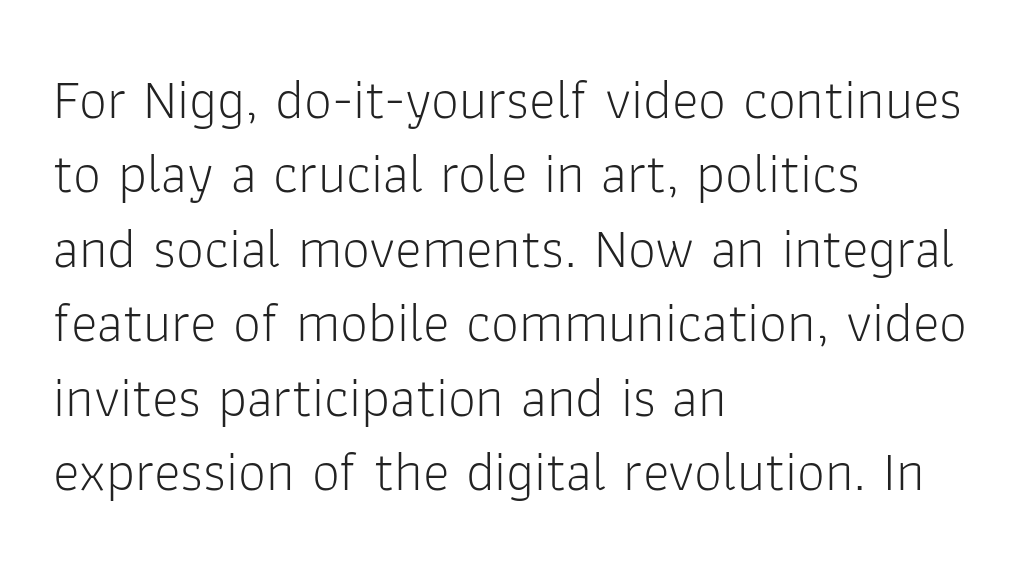
{"serif": "no", "italic": "no", "bold": "no", "weight": "light", "width": "normal", "stroke_contrast": "low", "x_height": "medium", "monospaced": "no", "underline": "no", "align": "left", "line_spacing": "normal", "line_spacing_ratio": 1.33, "letter_spacing": "normal", "letter_spacing_em": 0.0, "glyph_px": 56}
